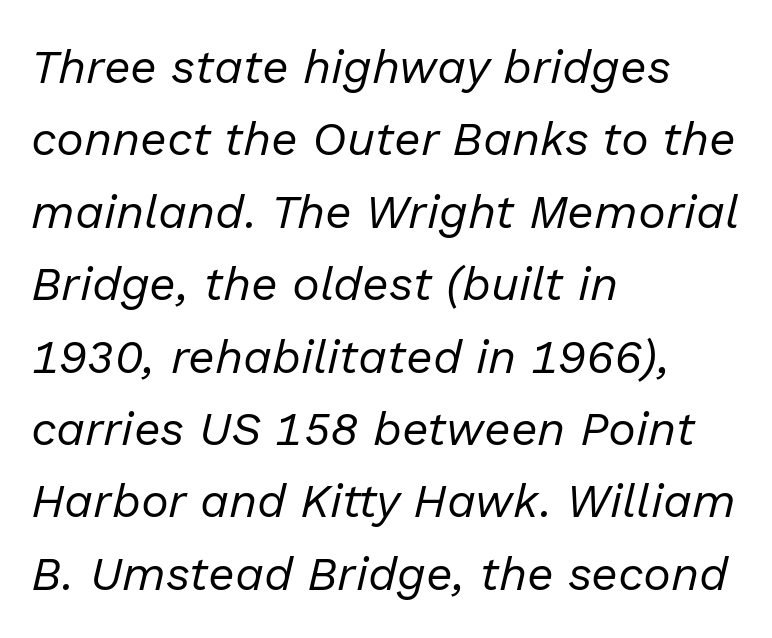
Just letters on the line, the space beneath them empty. A classic flush-left, rag-right setting is used for this passage. The leading is moderate, giving the passage an even texture. The rendering applies a slant to the glyphs. Weight class: somewhere from thin through regular.
